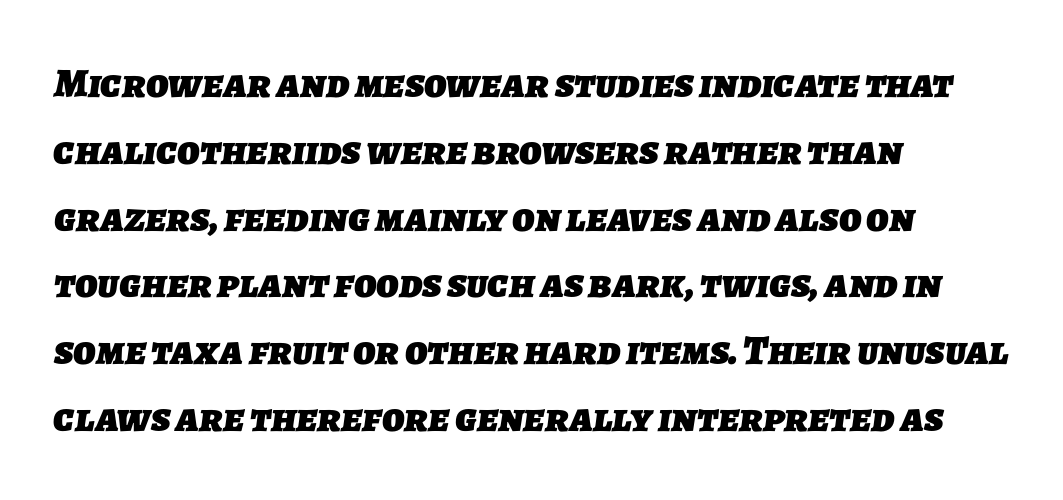
Q: Is the text bold? A: Yes.
Q: Is the typeface a serif or a sans-serif typeface? A: Sans-serif.
Q: Is the text underlined? A: No.
Q: How is the paragraph aligned? A: Left-aligned.
Q: Is the spacing between letters normal or unusually wide? A: Normal.
Q: Is the spacing between lines tight, normal or loose? A: Normal.
Q: Width (condensed, normal, or wide)? A: Normal.
Q: Stroke contrast? A: Low.
Q: x-height? A: Medium.
Q: Monospaced? A: No.
